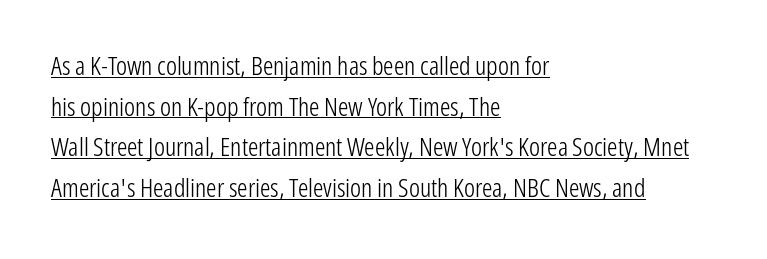
{"italic": "no", "bold": "no", "underline": "yes", "align": "left", "line_spacing": "normal", "line_spacing_ratio": 1.56, "letter_spacing": "normal", "letter_spacing_em": 0.0, "glyph_px": 26}
